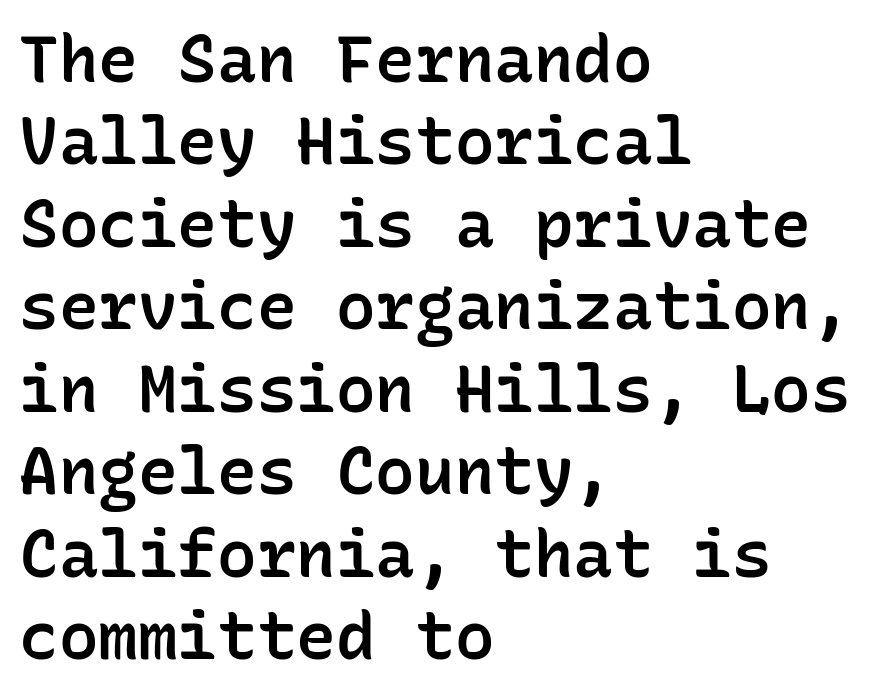
The image shows 66 px semibold sans-serif type, upright, monospaced; set left-aligned, normal line spacing (1.25x), normal letter spacing, not underlined; low stroke contrast and a medium x-height.
